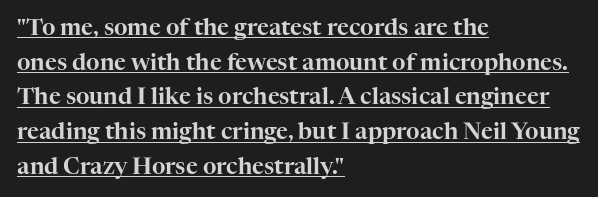
Q: Is the text italic (slanted)? A: No, it is upright.
Q: Is the text underlined? A: Yes.
Q: How is the paragraph aligned? A: Left-aligned.
Q: Is the spacing between letters normal or unusually wide? A: Normal.
Q: Is the spacing between lines tight, normal or loose? A: Normal.
